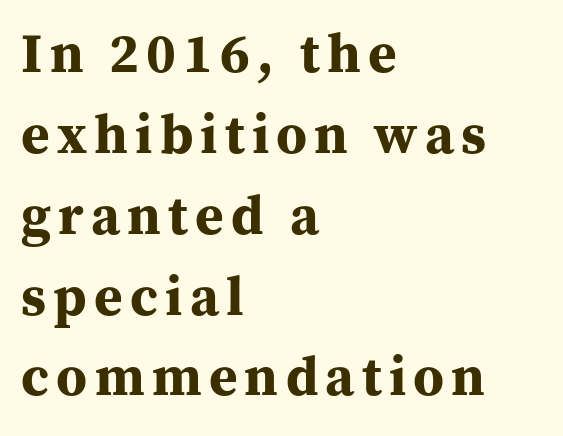
Its strokes are broad and dark, the hallmark of bold type. The face used here is proportionally spaced, like ordinary book or web type. No word sits above an underline. Serif or sans? Serif — the stroke terminals have little feet. This is roman type, the default non-slanted kind.
